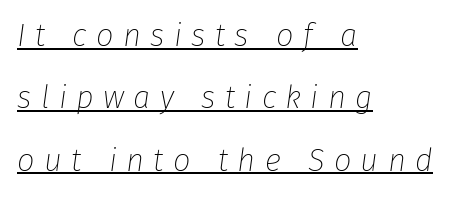
Q: Is the text bold? A: No.
Q: Is the text italic (slanted)? A: Yes, it leans right by about 8 degrees.
Q: Is the text underlined? A: Yes.
Q: How is the paragraph aligned? A: Left-aligned.
Q: Is the spacing between letters normal or unusually wide? A: Unusually wide.
Q: Is the spacing between lines tight, normal or loose? A: Loose.
Q: Width (condensed, normal, or wide)? A: Normal.
Q: Stroke contrast? A: Low.
Q: x-height? A: Medium.
Q: Monospaced? A: No.
